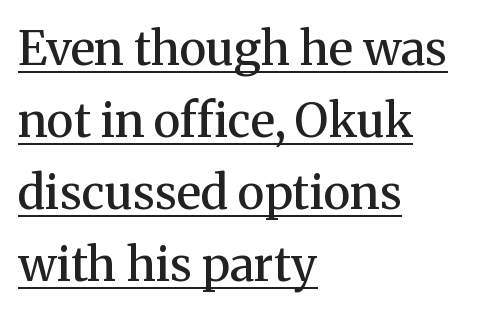
The image shows 47 px semibold serif type, upright; set left-aligned, normal line spacing (1.53x), normal letter spacing, underlined; medium stroke contrast and a medium x-height.
